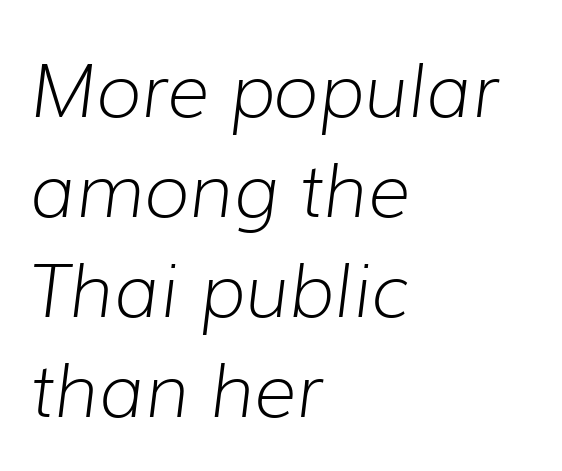
The image shows 73 px light type, italic (leaning right); set left-aligned, normal line spacing (1.37x), normal letter spacing, not underlined; low stroke contrast and a medium x-height.
